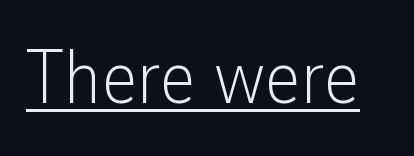
The image shows 76 px light, condensed sans-serif type, upright; set normal letter spacing, underlined; low stroke contrast and a medium x-height.
